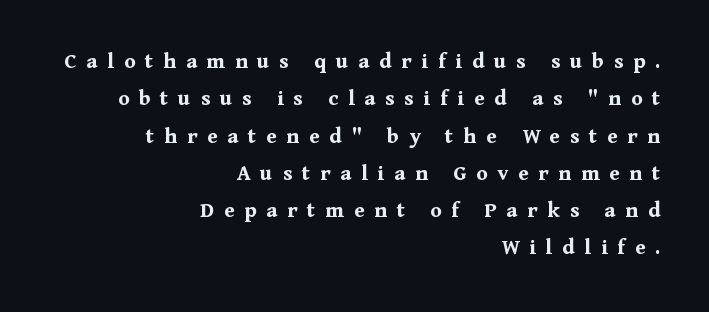
Q: Is the text bold? A: Yes.
Q: Is the text italic (slanted)? A: No, it is upright.
Q: Is the text underlined? A: No.
Q: How is the paragraph aligned? A: Right-aligned.
Q: Is the spacing between letters normal or unusually wide? A: Unusually wide.
Q: Is the spacing between lines tight, normal or loose? A: Normal.
